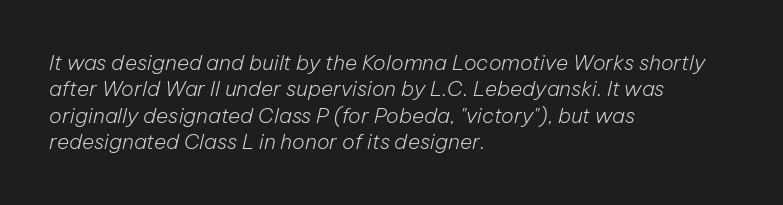
Q: Is the text bold? A: No.
Q: Is the text italic (slanted)? A: Yes, it leans right by about 12 degrees.
Q: Is the text underlined? A: No.
Q: How is the paragraph aligned? A: Left-aligned.
Q: Is the spacing between letters normal or unusually wide? A: Normal.
Q: Is the spacing between lines tight, normal or loose? A: Normal.
